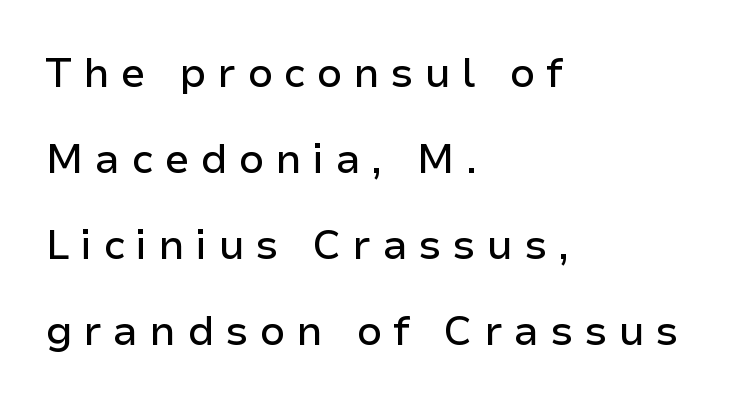
Grotesque or geometric, the face here clearly has no serifs. Airy leading. In terms of letterspacing, this is a distinctly airy, spread setting. This is the regular roman posture of the typeface. The passage shown is typed in a proportional face where columns would drift. Unmarked baselines from the first word to the last.
